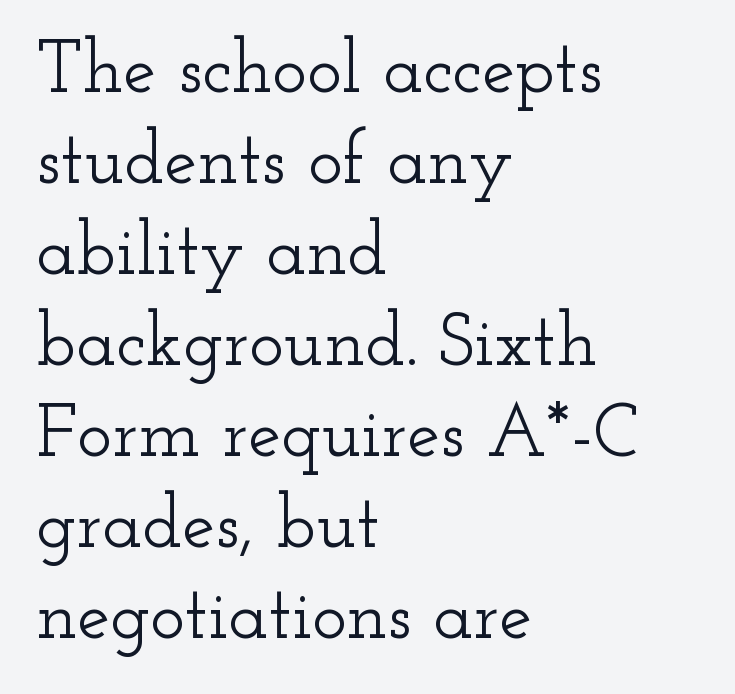
The image shows 74 px wide serif type, upright; set left-aligned, line spacing 1.23x, normal letter spacing, not underlined; low stroke contrast and a small x-height.
